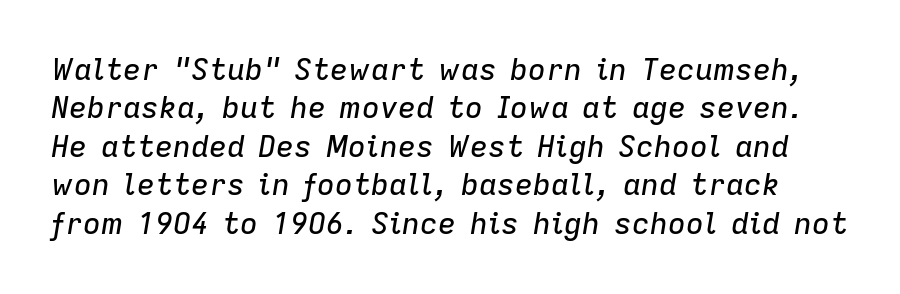
The image shows 30 px text type, italic (leaning right); set normal line spacing (1.28x), normal letter spacing, not underlined; low stroke contrast and a medium x-height.
